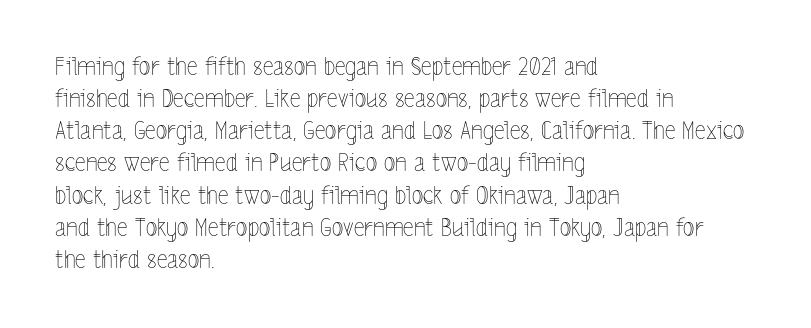
{"italic": "no", "bold": "no", "underline": "no", "align": "left", "line_spacing": "normal", "line_spacing_ratio": 1.34, "letter_spacing": "normal", "letter_spacing_em": 0.0, "glyph_px": 24}
